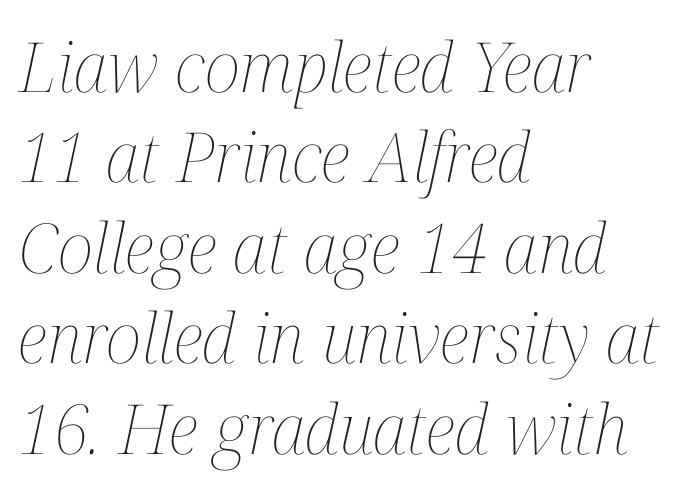
Does extra space separate the letters? No, they use regular spacing. The rendering uses natural spacing where letterforms have individual widths. This sample keeps an unexceptional amount of space between lines. The space beneath each line is pristine and unruled. Every row of glyphs begins at an identical x-position on the left.
